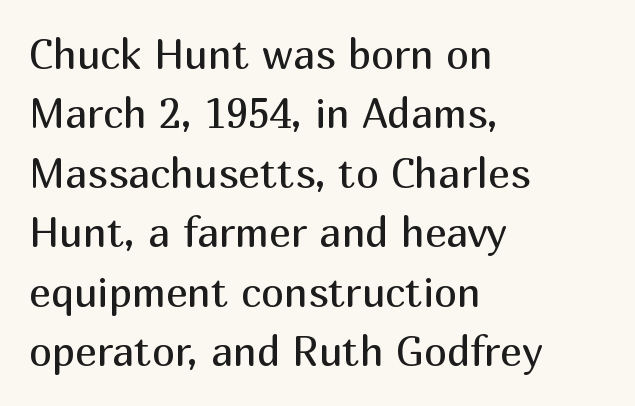
The image shows 41 px regular-weight sans-serif type, upright; set left-aligned, normal line spacing (1.45x), normal letter spacing, not underlined; medium stroke contrast and a medium x-height.
